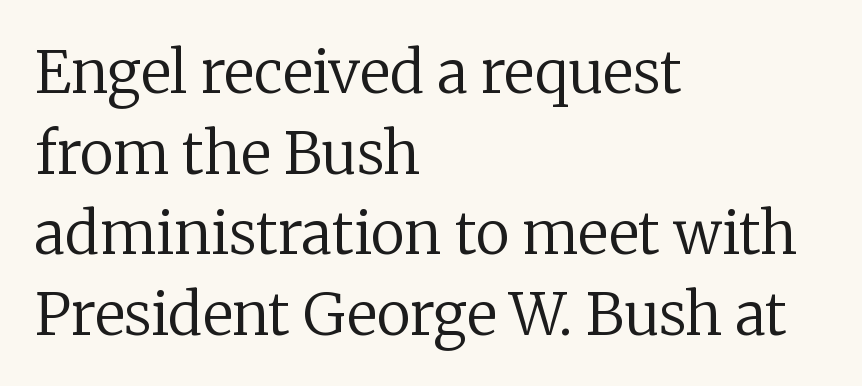
{"serif": "yes", "italic": "no", "bold": "no", "weight": "regular", "width": "normal", "stroke_contrast": "low", "x_height": "medium", "monospaced": "no", "underline": "no", "align": "left", "line_spacing": "normal", "line_spacing_ratio": 1.39, "letter_spacing": "normal", "letter_spacing_em": 0.0, "glyph_px": 58}
